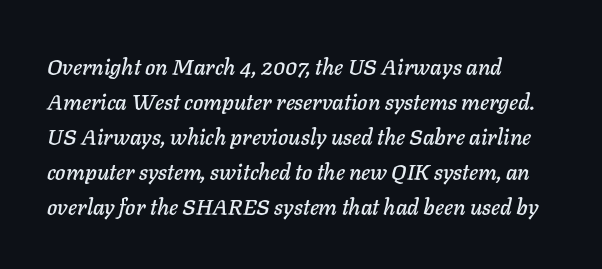
Q: Is the text italic (slanted)? A: Yes, it leans right by about 11 degrees.
Q: Is the text underlined? A: No.
Q: How is the paragraph aligned? A: Left-aligned.
Q: Is the spacing between letters normal or unusually wide? A: Normal.
Q: Is the spacing between lines tight, normal or loose? A: Normal.
